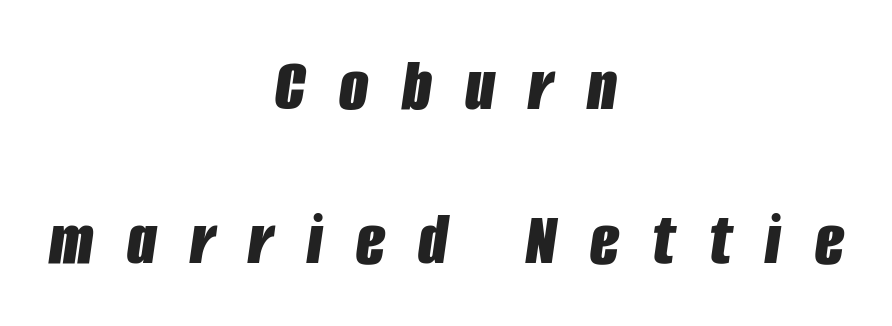
{"italic": "yes", "lean": "right", "slant_degrees": 8, "bold": "yes", "weight": "bold", "width": "condensed", "stroke_contrast": "low", "x_height": "large", "monospaced": "no", "underline": "no", "align": "center", "line_spacing": "loose", "line_spacing_ratio": 2.02, "letter_spacing": "wide", "letter_spacing_em": 0.44, "glyph_px": 76}
